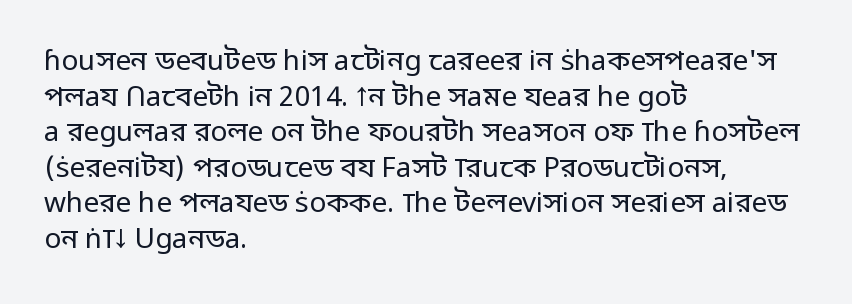
The image shows 28 px regular-weight sans-serif type, upright; set left-aligned, normal line spacing (1.27x), normal letter spacing, not underlined; low stroke contrast and a medium x-height.
